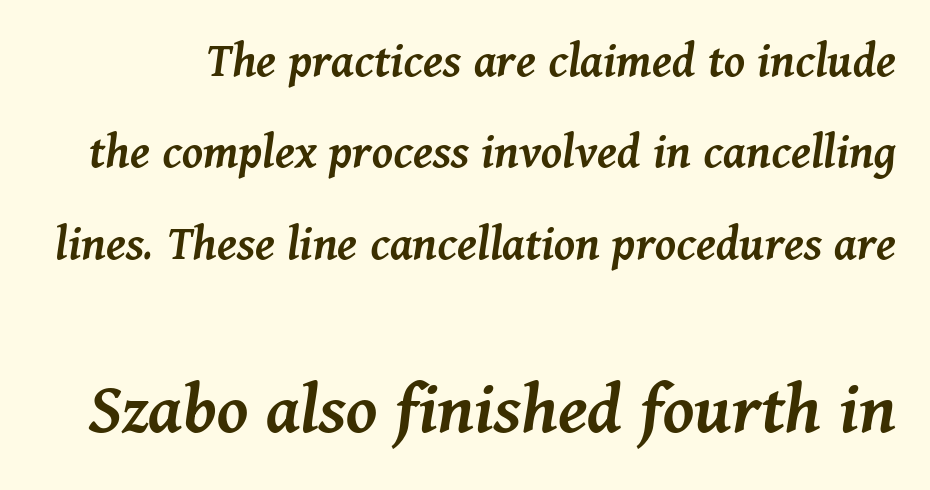
{"italic": "yes", "lean": "right", "slant_degrees": 11, "bold": "semi", "weight": "semibold", "width": "normal", "stroke_contrast": "medium", "x_height": "medium", "monospaced": "no", "underline": "no", "line_spacing_ratio": 1.79, "letter_spacing": "normal", "letter_spacing_em": 0.0, "larger_block": "second", "size_ratio": 1.49, "glyph_px": 76}
